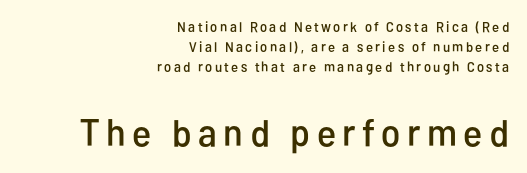
A flush-right, rag-left setting is used for this passage. Posture: vertical. Size hierarchy here favors the trailing block over the leading one. A bare baseline throughout the passage. The block of text has a typical density, with ordinary space between rows.
